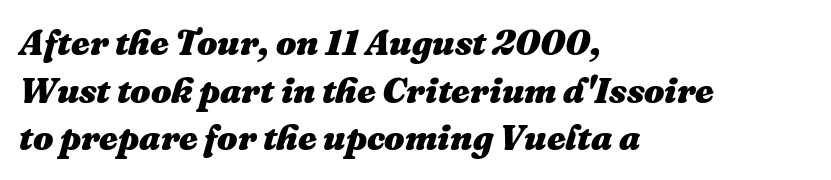
{"italic": "yes", "lean": "right", "slant_degrees": 16, "bold": "yes", "weight": "heavy", "width": "normal", "stroke_contrast": "medium", "x_height": "medium", "monospaced": "no", "underline": "no", "align": "left", "line_spacing": "normal", "line_spacing_ratio": 1.32, "letter_spacing": "normal", "letter_spacing_em": 0.0, "glyph_px": 36}
